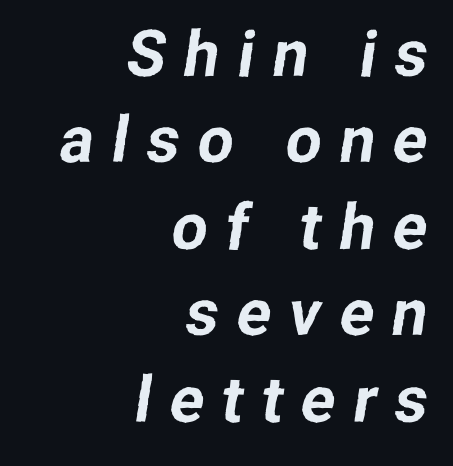
Think of a printed novel: that variable character pitch is what you see here. Look at the bottom of the vertical strokes: they stop flat, with no serifs. Reading down the column, the eye jumps a familiar distance to each next line. What stands out about the letter spacing? Its width — letters are far apart. This rendering features lettering with no underline.
